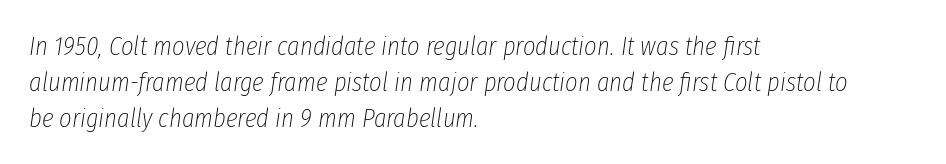
{"italic": "yes", "lean": "right", "slant_degrees": 8, "bold": "no", "underline": "no", "align": "left", "line_spacing": "normal", "line_spacing_ratio": 1.33, "letter_spacing": "normal", "letter_spacing_em": 0.0, "glyph_px": 27}
